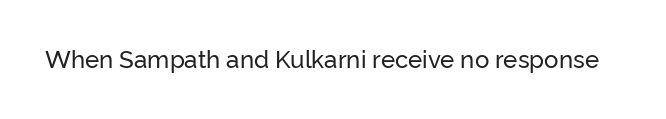
{"italic": "no", "underline": "no", "letter_spacing": "normal", "letter_spacing_em": 0.0, "glyph_px": 24}
